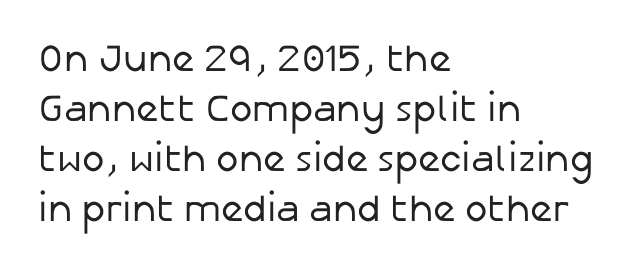
What kind of face is this? One without serifs — a sans. The typesetting does not lean heavy: it is not bold. Alignment: flush left. You could not count columns in this text — the font is proportionally spaced. Successive baselines arrive at the customary interval.
